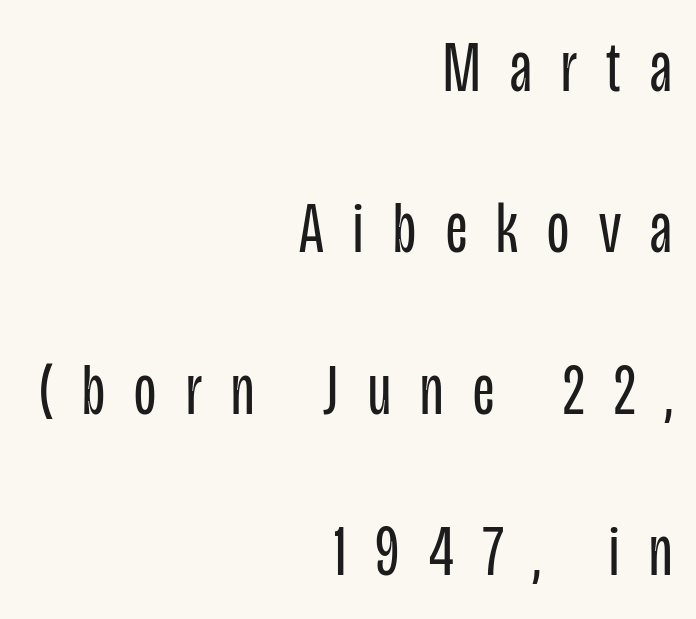
The passage shown is typed in a proportional face where columns would drift. These lines are set flush right with a ragged left edge. This rendering widens character spacing well past its baseline value. Honestly, the rows look like they've been pulled way apart. This is not heavy type; no bold has been used.
